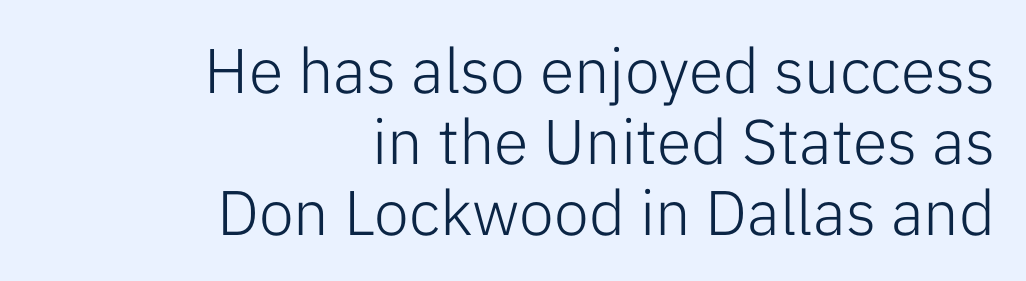
The image shows 63 px light sans-serif type, upright; set right-aligned, tight line spacing (1.13x), normal letter spacing, not underlined; low stroke contrast and a medium x-height.
